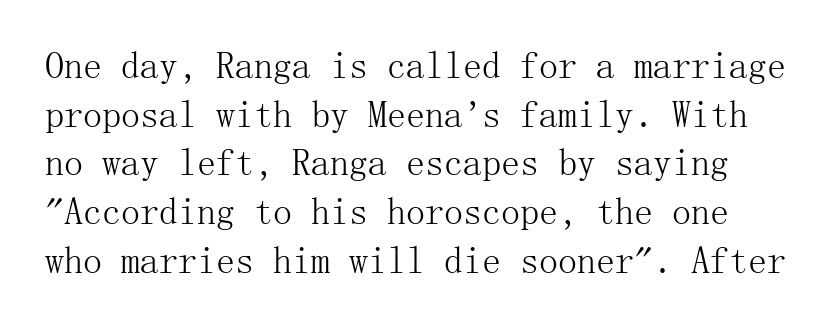
The image shows 38 px light serif type, upright; set normal line spacing (1.28x), normal letter spacing, not underlined; medium stroke contrast and a medium x-height.
